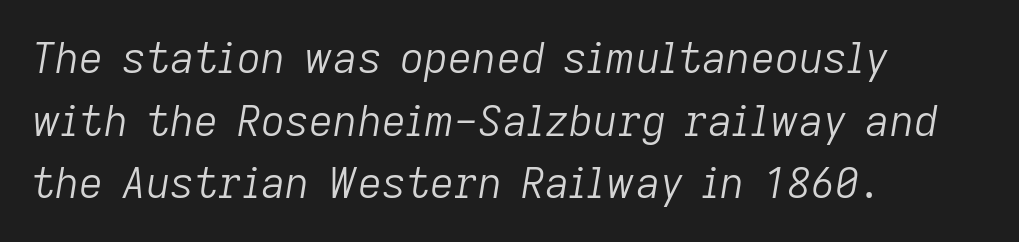
The letters advance in unequal steps, a hallmark of proportional type. Descenders are the only things crossing below the line. Interline gaps are of average width in this sample. Rendered with sloped, italic letterforms. This sample uses plain, unmodified letter spacing. This reads as an unemphasized weight, regular at the heaviest.
